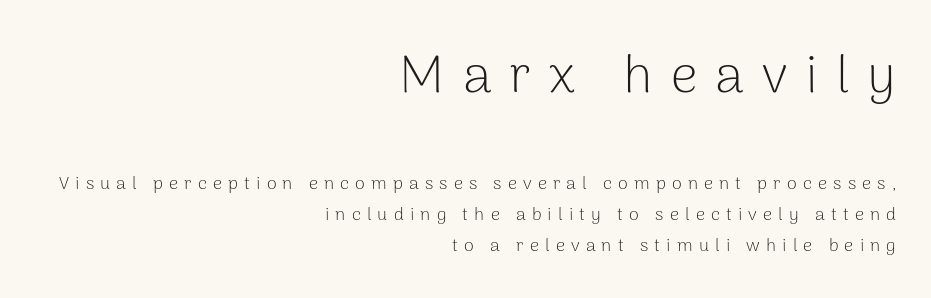
{"serif": "no", "italic": "no", "bold": "no", "weight": "light", "width": "normal", "stroke_contrast": "low", "x_height": "medium", "monospaced": "no", "underline": "no", "align": "right", "line_spacing_ratio": 1.73, "letter_spacing": "wide", "letter_spacing_em": 0.34, "larger_block": "first", "size_ratio": 2.94, "glyph_px": 53}
